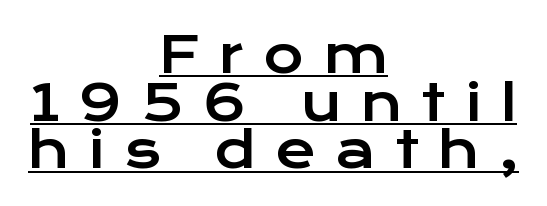
The image shows 49 px wide sans-serif type, upright; set centered, tight line spacing (0.97x), unusually wide letter spacing (+0.39 em), underlined; low stroke contrast and a medium x-height.
